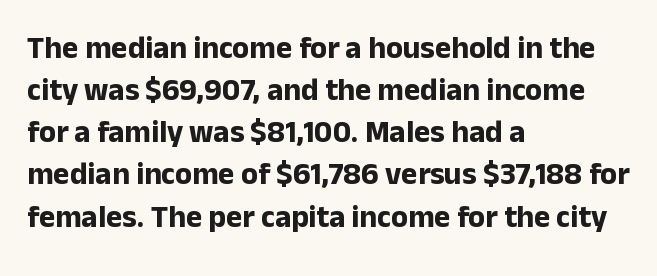
Q: Is the text bold? A: Yes.
Q: Is the text italic (slanted)? A: No, it is upright.
Q: Is the typeface a serif or a sans-serif typeface? A: Sans-serif.
Q: Is the text underlined? A: No.
Q: How is the paragraph aligned? A: Left-aligned.
Q: Is the spacing between letters normal or unusually wide? A: Normal.
Q: Is the spacing between lines tight, normal or loose? A: Normal.
Q: Width (condensed, normal, or wide)? A: Normal.
Q: Stroke contrast? A: Low.
Q: x-height? A: Medium.
Q: Monospaced? A: No.
